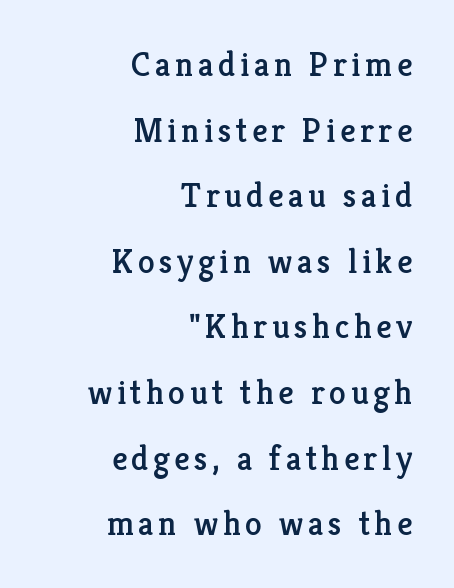
Q: Is the text italic (slanted)? A: No, it is upright.
Q: Is the typeface a serif or a sans-serif typeface? A: Serif.
Q: Is the text underlined? A: No.
Q: How is the paragraph aligned? A: Right-aligned.
Q: Is the spacing between lines tight, normal or loose? A: Loose.
Q: Width (condensed, normal, or wide)? A: Normal.
Q: Stroke contrast? A: Low.
Q: x-height? A: Medium.
Q: Monospaced? A: No.
